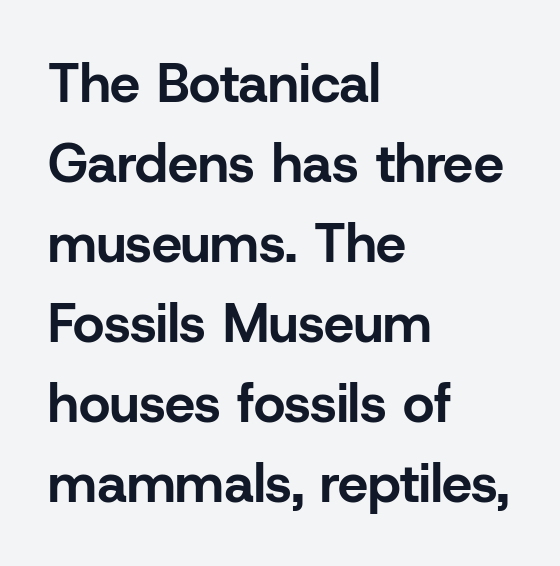
Successive baselines arrive at the customary interval. Standard letterfit; no display-style spreading of the glyphs. Stroke thickness is high; the sample reads as a true bold. These lines are rendered in a variable-pitch font. Rendered with straight, roman letterforms.
